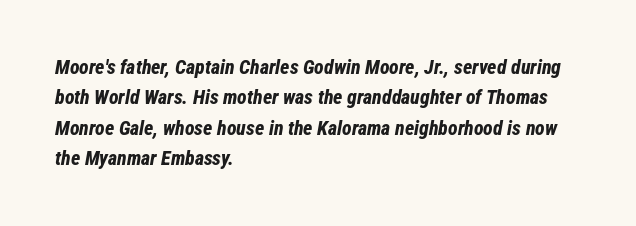
The image shows 20 px bold type, italic (leaning right); set left-aligned, normal line spacing (1.52x), normal letter spacing, not underlined.
